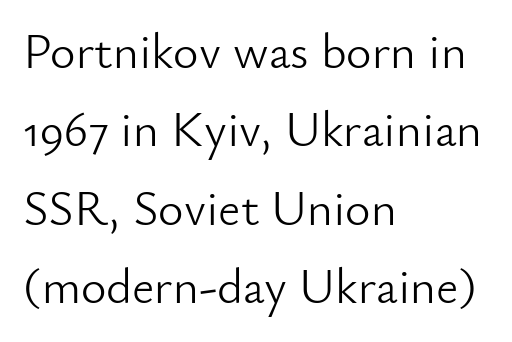
Tracking here is standard; glyphs follow each other at the usual distance. The baseline area is clear. The lines are quadded left. This sample has the flowing, uneven cadence of proportional lettering. The typesetting does not lean heavy: it is not bold. Note: no serifs on the glyphs.
